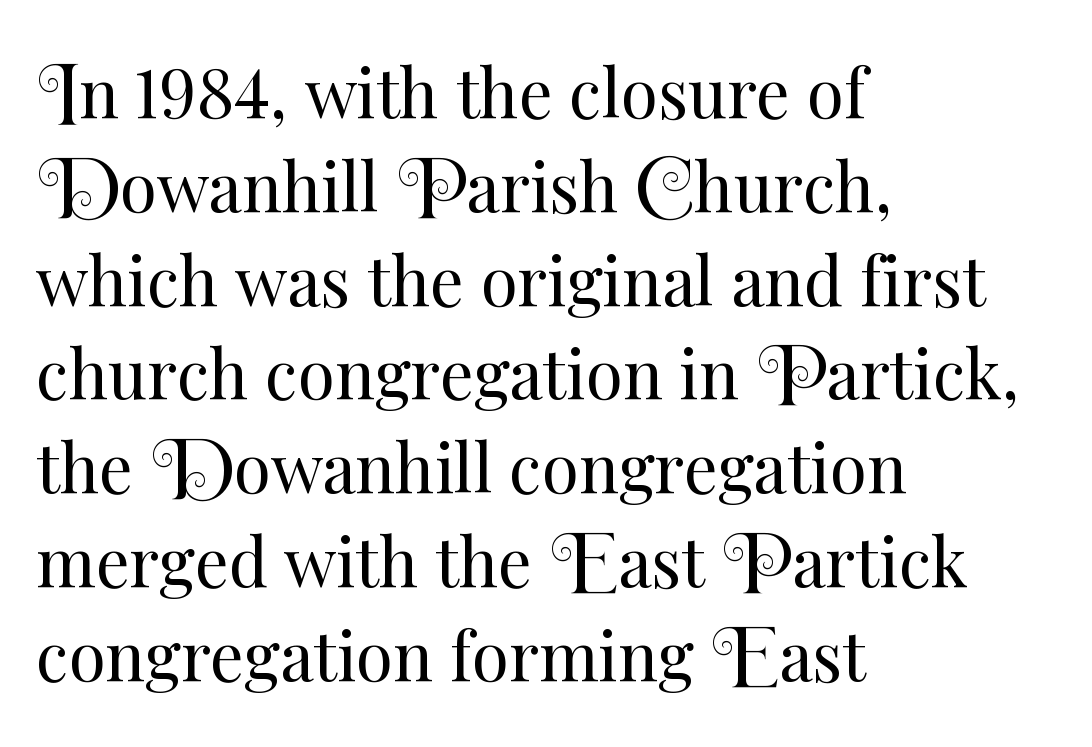
The image shows 67 px regular-weight type, upright; set left-aligned, normal line spacing (1.4x), normal letter spacing, not underlined; medium stroke contrast and a small x-height.
